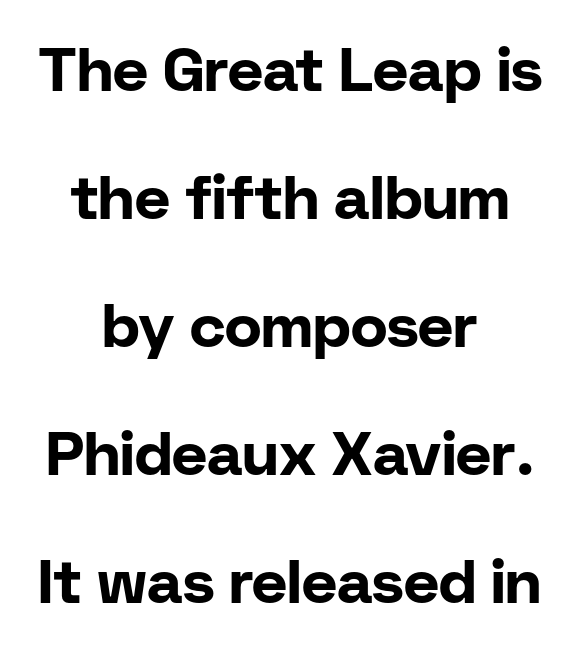
Q: Is the text bold? A: Yes.
Q: Is the text italic (slanted)? A: No, it is upright.
Q: Is the typeface a serif or a sans-serif typeface? A: Sans-serif.
Q: Is the text underlined? A: No.
Q: How is the paragraph aligned? A: Centered.
Q: Is the spacing between letters normal or unusually wide? A: Normal.
Q: Is the spacing between lines tight, normal or loose? A: Loose.
Q: Width (condensed, normal, or wide)? A: Normal.
Q: Stroke contrast? A: Low.
Q: x-height? A: Medium.
Q: Monospaced? A: No.
